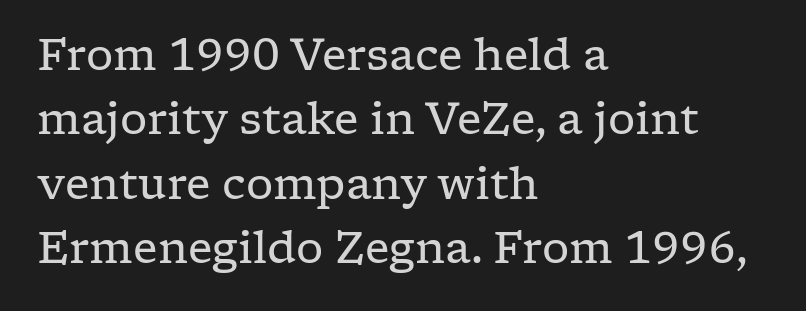
Q: Is the text bold? A: No.
Q: Is the text italic (slanted)? A: No, it is upright.
Q: Is the typeface a serif or a sans-serif typeface? A: Serif.
Q: Is the text underlined? A: No.
Q: How is the paragraph aligned? A: Left-aligned.
Q: Is the spacing between letters normal or unusually wide? A: Normal.
Q: Is the spacing between lines tight, normal or loose? A: Normal.
Q: Width (condensed, normal, or wide)? A: Wide.
Q: Stroke contrast? A: Low.
Q: x-height? A: Medium.
Q: Monospaced? A: No.
